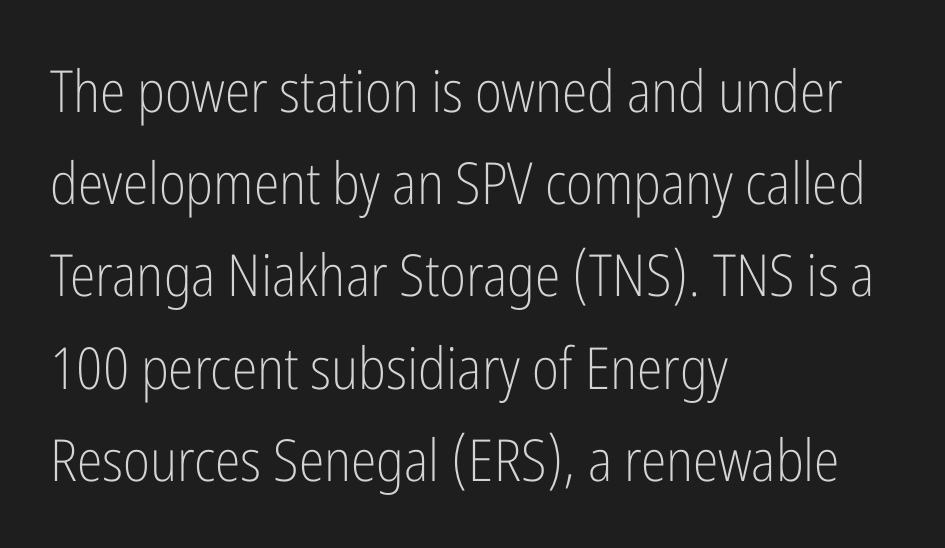
The image shows 58 px light, condensed sans-serif type, upright; set left-aligned, normal line spacing (1.59x), normal letter spacing, not underlined; low stroke contrast and a medium x-height.
